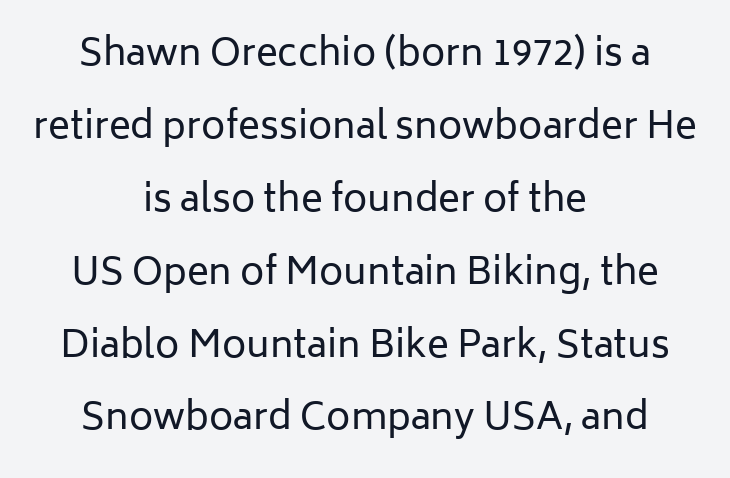
{"serif": "no", "italic": "no", "bold": "no", "weight": "regular", "width": "normal", "stroke_contrast": "low", "x_height": "medium", "monospaced": "no", "underline": "no", "align": "center", "line_spacing": "loose", "line_spacing_ratio": 1.97, "letter_spacing": "normal", "letter_spacing_em": 0.0, "glyph_px": 37}
